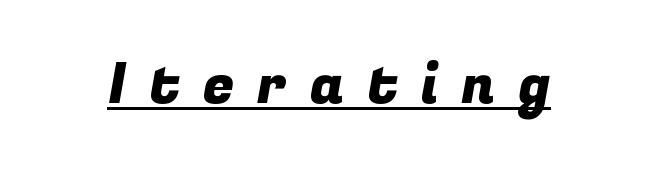
{"serif": "no", "width": "normal", "stroke_contrast": "low", "x_height": "medium", "monospaced": "no", "underline": "yes", "letter_spacing": "wide", "letter_spacing_em": 0.4, "glyph_px": 57}
